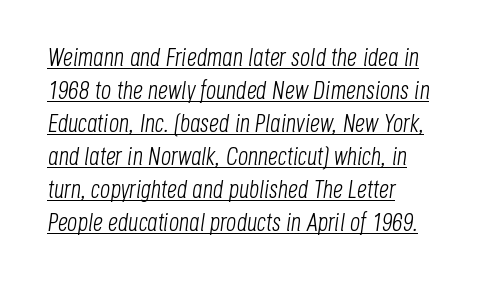
The image shows 25 px text type, italic (leaning right); set left-aligned, normal line spacing (1.32x), normal letter spacing, underlined.
